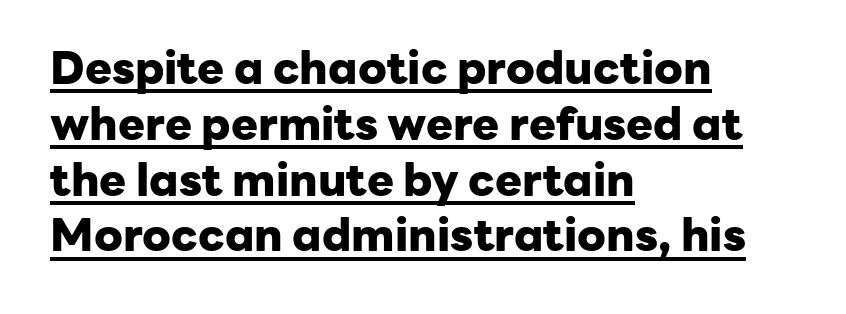
Each letter keeps its own natural width here, so spacing adapts to shape. This rendering features underlined lettering. The tracking reads as untouched default to a designer's eye. Is the block centered? No — it sits flush against the left margin.
